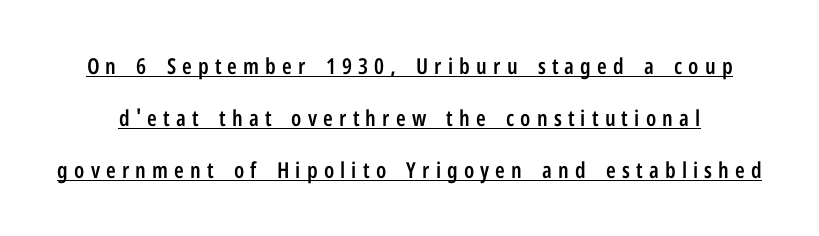
The words here are underlined. Italic: no, the glyphs are upright roman. Compared with an ordinary text face, these strokes are moderately heavier — a semibold. A typesetter would call this heavily tracked-out type.
